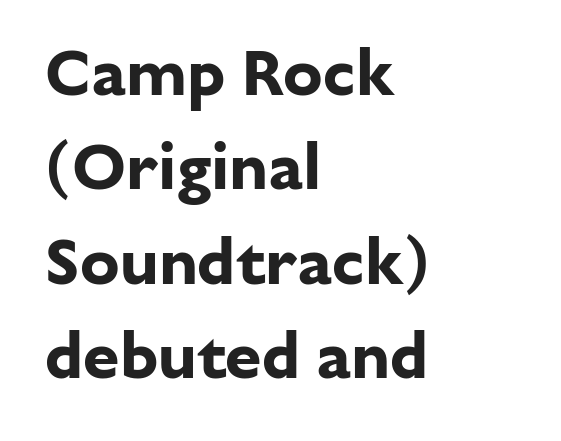
The text was rendered using a sans face with plain stroke endings. Check the space under the baseline: it is left empty. Quick note: interline space is typical. The letterforms sit shoulder to shoulder at normal distance. Italic: no, the glyphs are upright roman. A dark, heavy texture on the line: the type is bold.
